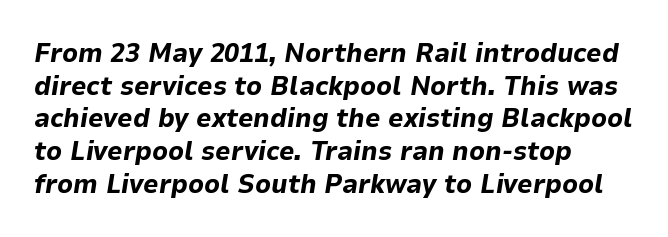
The horizontal fit of the characters is conventional and even. Every character sits at an angle, as italics do. A classic flush-left, rag-right setting is used for this passage. A full-strength bold gives these letters their thick strokes.
